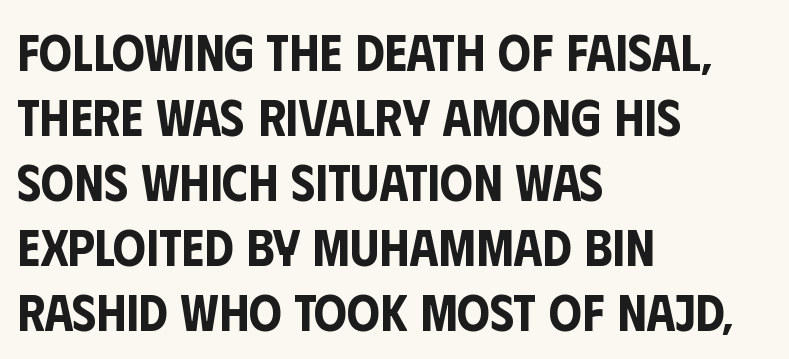
{"serif": "no", "italic": "no", "width": "condensed", "stroke_contrast": "low", "x_height": "large", "monospaced": "no", "underline": "no", "align": "left", "line_spacing": "normal", "line_spacing_ratio": 1.25, "letter_spacing": "normal", "letter_spacing_em": 0.0, "glyph_px": 52}
